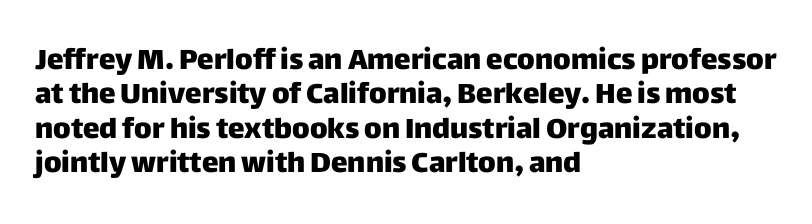
{"serif": "no", "italic": "no", "bold": "yes", "weight": "heavy", "width": "normal", "stroke_contrast": "low", "x_height": "large", "monospaced": "no", "underline": "no", "align": "left", "line_spacing_ratio": 1.23, "letter_spacing": "normal", "letter_spacing_em": 0.0, "glyph_px": 28}
